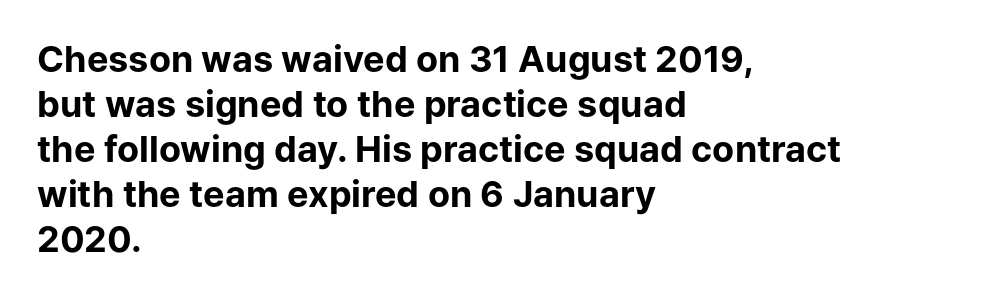
This sample keeps an unexceptional amount of space between lines. The passage is arranged the way most books set body copy — flush left. Compared with typical body copy, the letter spacing here is the same. Descenders hang freely into open space. Strong, thick strokes mark this as bold type.
